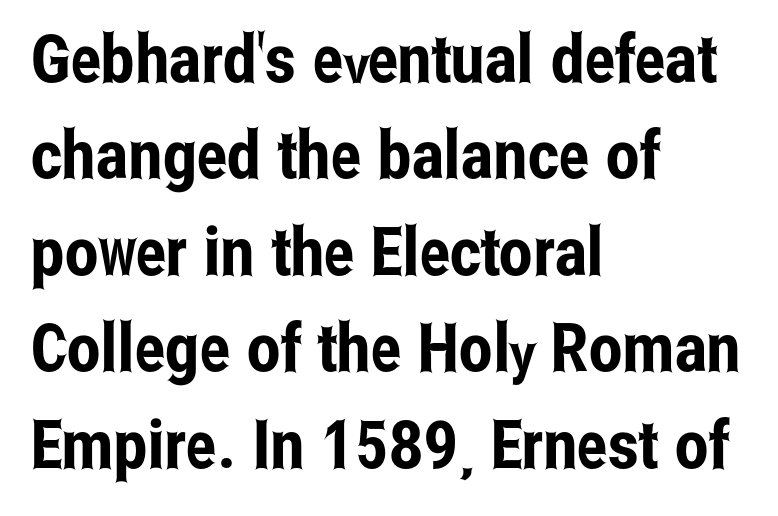
Q: Is the text italic (slanted)? A: No, it is upright.
Q: Is the typeface a serif or a sans-serif typeface? A: Sans-serif.
Q: Is the text underlined? A: No.
Q: How is the paragraph aligned? A: Left-aligned.
Q: Is the spacing between letters normal or unusually wide? A: Normal.
Q: Is the spacing between lines tight, normal or loose? A: Normal.
Q: Width (condensed, normal, or wide)? A: Condensed.
Q: Stroke contrast? A: Low.
Q: x-height? A: Medium.
Q: Monospaced? A: No.
